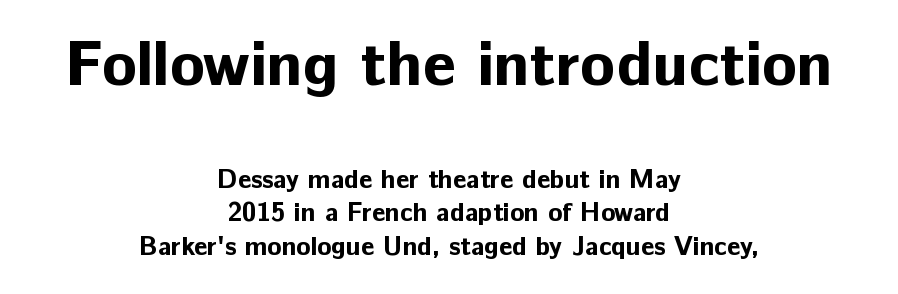
Q: Is the text bold? A: Yes.
Q: Is the text italic (slanted)? A: No, it is upright.
Q: Is the typeface a serif or a sans-serif typeface? A: Sans-serif.
Q: Is the text underlined? A: No.
Q: How is the paragraph aligned? A: Centered.
Q: Is the spacing between letters normal or unusually wide? A: Normal.
Q: Is the spacing between lines tight, normal or loose? A: Normal.
Q: Which block of text is set in a larger size, the first (top) or the second (bottom)? A: The first (top) one.
Q: Width (condensed, normal, or wide)? A: Normal.
Q: Stroke contrast? A: Low.
Q: x-height? A: Medium.
Q: Monospaced? A: No.
